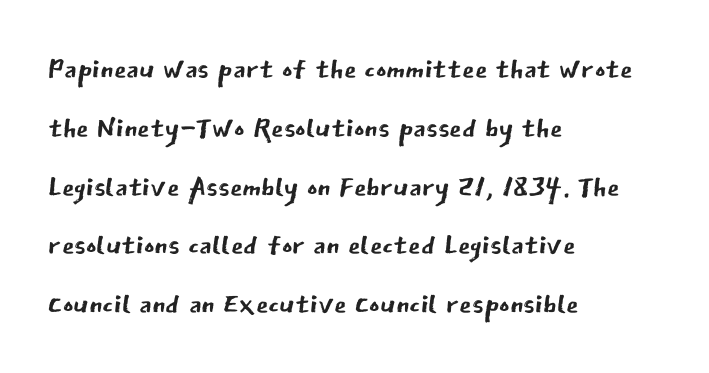
Q: Is the text bold? A: No.
Q: Is the text italic (slanted)? A: No, it is upright.
Q: Is the typeface a serif or a sans-serif typeface? A: Sans-serif.
Q: Is the text underlined? A: No.
Q: How is the paragraph aligned? A: Left-aligned.
Q: Is the spacing between letters normal or unusually wide? A: Normal.
Q: Is the spacing between lines tight, normal or loose? A: Normal.
Q: Width (condensed, normal, or wide)? A: Normal.
Q: Stroke contrast? A: Low.
Q: x-height? A: Medium.
Q: Monospaced? A: No.
